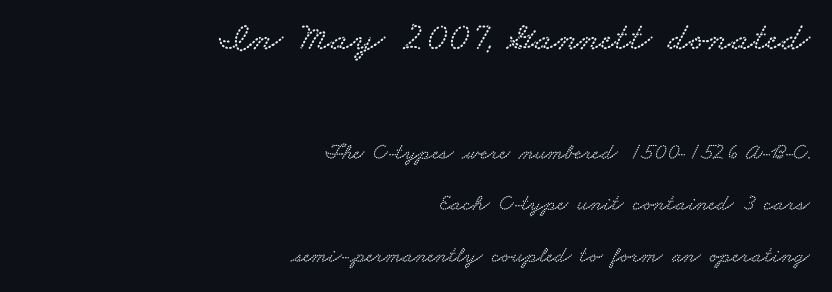
Q: Is the typeface a serif or a sans-serif typeface? A: Serif.
Q: Is the text underlined? A: No.
Q: How is the paragraph aligned? A: Right-aligned.
Q: Is the spacing between letters normal or unusually wide? A: Normal.
Q: Is the spacing between lines tight, normal or loose? A: Loose.
Q: Which block of text is set in a larger size, the first (top) or the second (bottom)? A: The first (top) one.
Q: Width (condensed, normal, or wide)? A: Wide.
Q: Stroke contrast? A: Low.
Q: x-height? A: Small.
Q: Monospaced? A: No.
